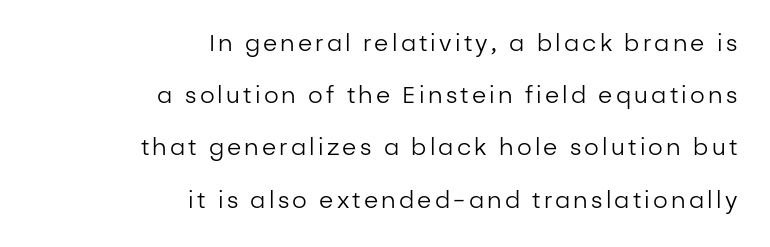
{"italic": "no", "bold": "no", "underline": "no", "align": "right", "line_spacing": "loose", "line_spacing_ratio": 2.27, "glyph_px": 23}
